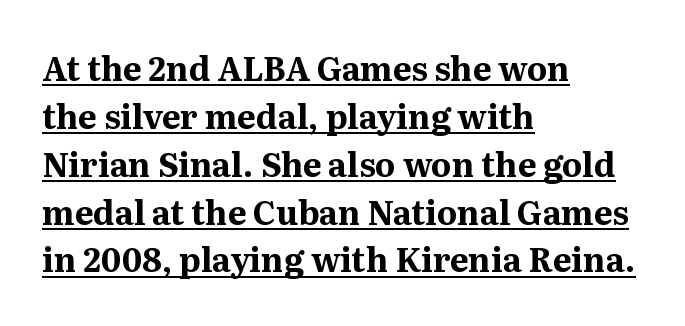
{"serif": "yes", "italic": "no", "bold": "yes", "weight": "bold", "width": "normal", "stroke_contrast": "medium", "x_height": "medium", "monospaced": "no", "underline": "yes", "align": "left", "line_spacing": "normal", "line_spacing_ratio": 1.45, "letter_spacing": "normal", "letter_spacing_em": 0.0, "glyph_px": 33}
